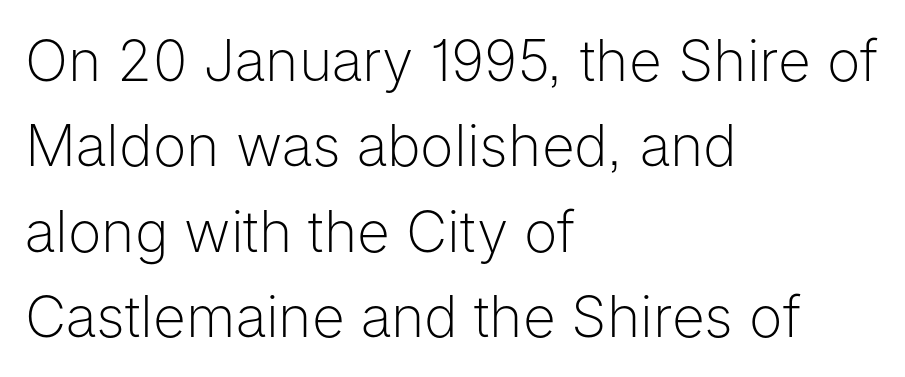
The image shows 57 px light sans-serif type, upright; set left-aligned, normal line spacing (1.5x), normal letter spacing, not underlined; low stroke contrast and a medium x-height.
